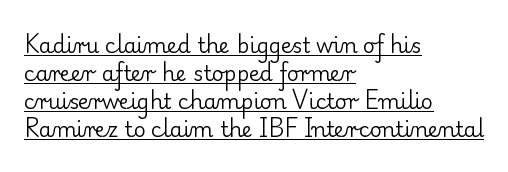
{"italic": "no", "bold": "no", "underline": "yes", "align": "left", "line_spacing": "normal", "line_spacing_ratio": 1.34, "letter_spacing": "normal", "letter_spacing_em": 0.0, "glyph_px": 21}
